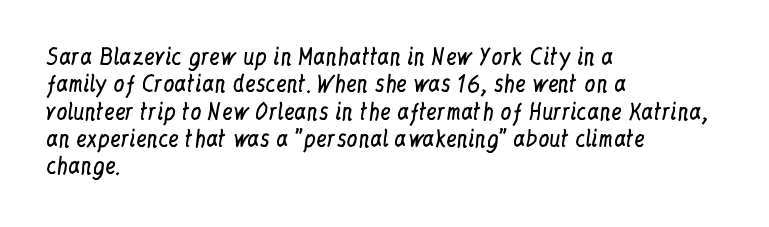
Q: Is the text bold? A: No.
Q: Is the text italic (slanted)? A: Yes.
Q: Is the text underlined? A: No.
Q: How is the paragraph aligned? A: Left-aligned.
Q: Is the spacing between letters normal or unusually wide? A: Normal.
